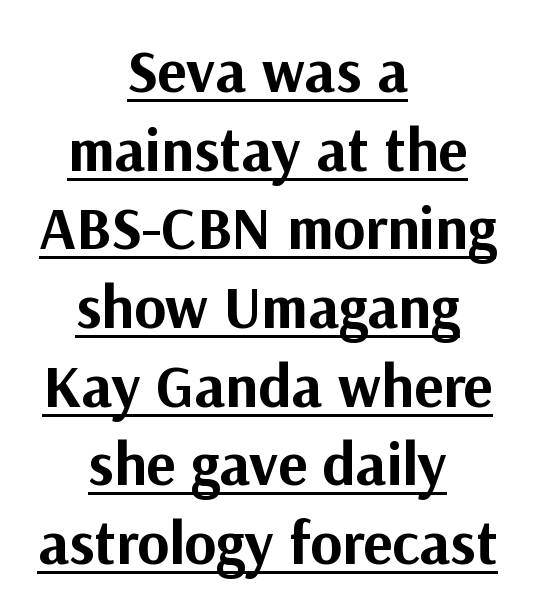
These lines are rendered in a variable-pitch font. Rows of type keep a routine distance in the vertical direction. Layout note: lines centered. The font's upright variant was chosen for this text. Each line of the rendering has a horizontal stroke beneath the glyphs.
